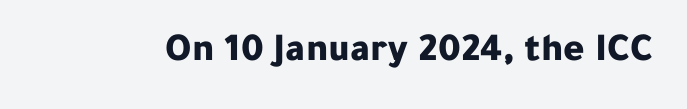
{"serif": "no", "italic": "no", "bold": "yes", "weight": "bold", "width": "normal", "stroke_contrast": "low", "x_height": "medium", "monospaced": "no", "underline": "no", "letter_spacing": "normal", "letter_spacing_em": 0.0, "glyph_px": 40}
